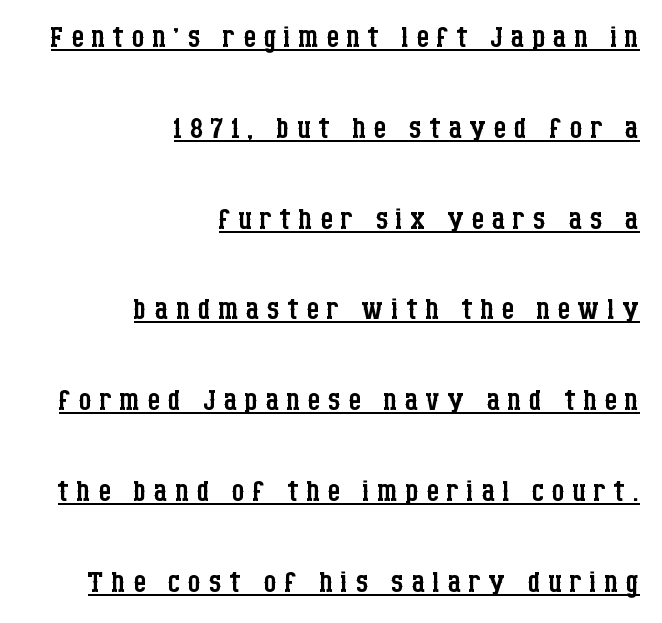
Q: Is the text bold? A: No.
Q: Is the text italic (slanted)? A: No, it is upright.
Q: Is the typeface a serif or a sans-serif typeface? A: Serif.
Q: Is the text underlined? A: Yes.
Q: How is the paragraph aligned? A: Right-aligned.
Q: Is the spacing between lines tight, normal or loose? A: Loose.
Q: Width (condensed, normal, or wide)? A: Condensed.
Q: Stroke contrast? A: Low.
Q: x-height? A: Large.
Q: Monospaced? A: No.
